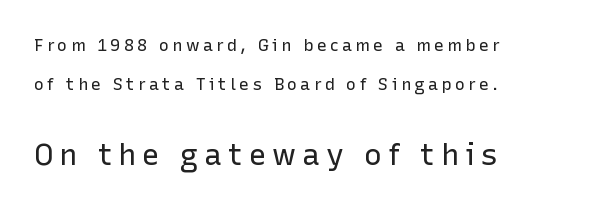
The image shows 30 px regular-weight sans-serif type, upright; set left-aligned, loose line spacing (2.29x), not underlined; the second (bottom) block is 1.76x larger; low stroke contrast and a medium x-height.
